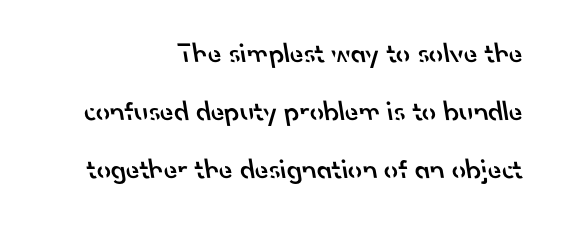
The image shows 28 px semibold sans-serif type; set right-aligned, loose line spacing (2.07x), normal letter spacing, not underlined; low stroke contrast and a small x-height.
